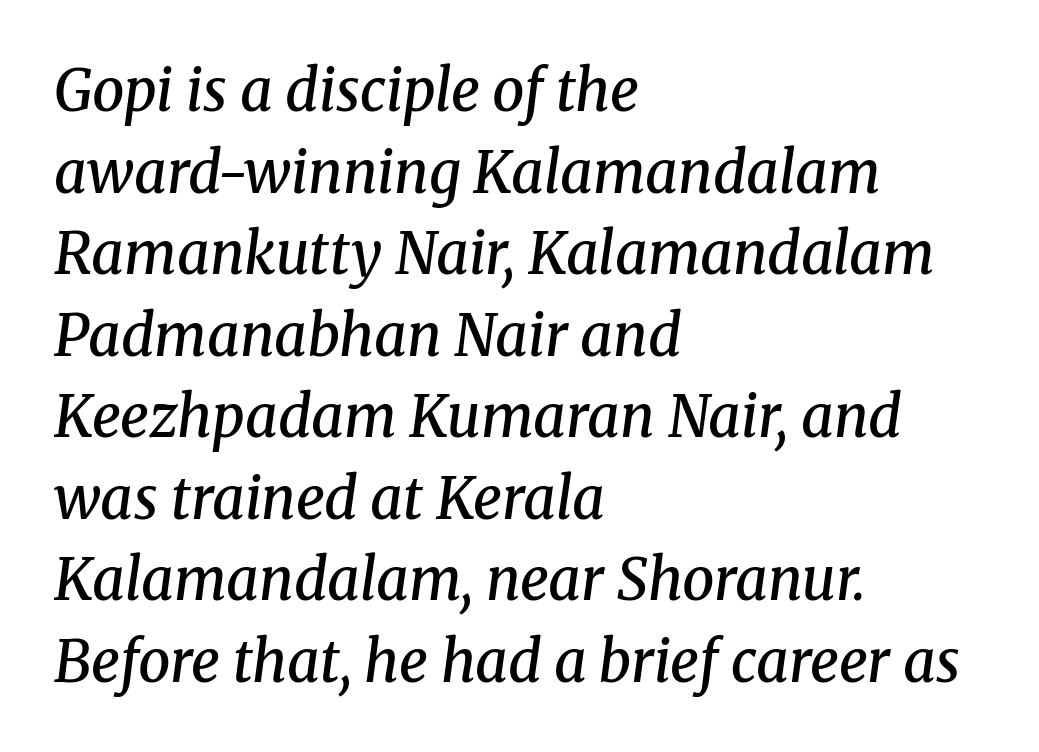
{"serif": "yes", "italic": "yes", "lean": "right", "slant_degrees": 8, "bold": "semi", "weight": "semibold", "width": "normal", "stroke_contrast": "medium", "x_height": "medium", "monospaced": "no", "underline": "no", "align": "left", "line_spacing": "normal", "line_spacing_ratio": 1.43, "letter_spacing": "normal", "letter_spacing_em": 0.0, "glyph_px": 57}
